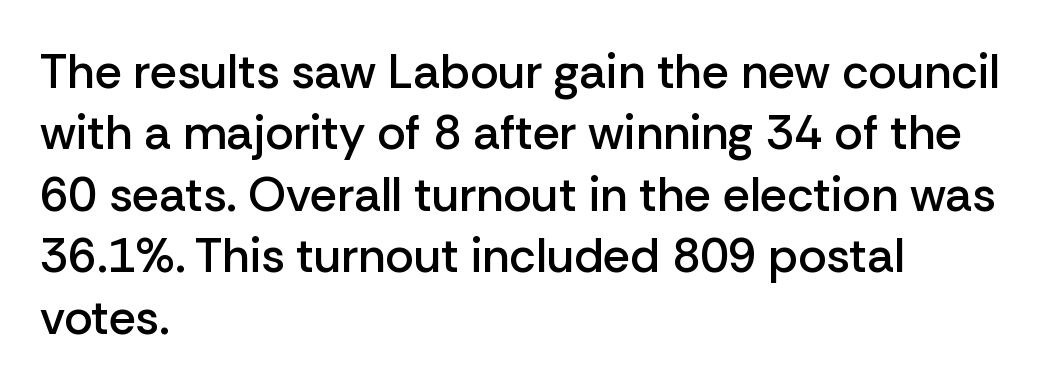
The image shows 48 px semibold sans-serif type, upright; set left-aligned, normal line spacing (1.28x), normal letter spacing, not underlined; low stroke contrast and a medium x-height.
